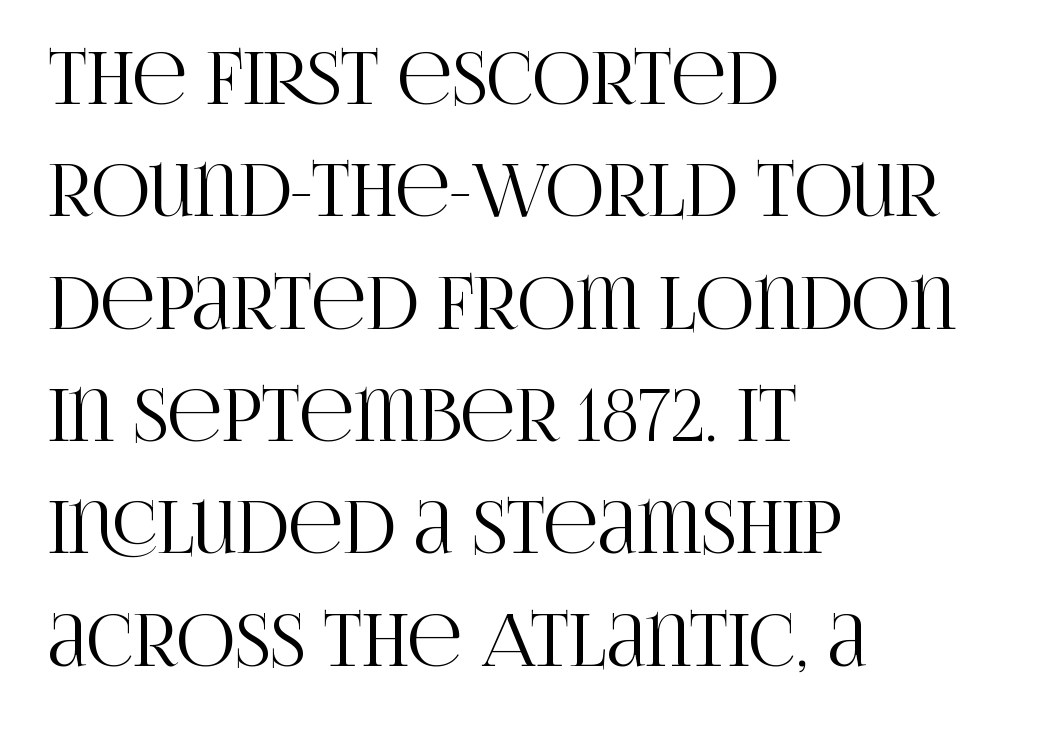
Baseline-to-baseline distance is the conventional proportion of letter height. The font's upright variant was chosen for this text. You could call the tracking neutral — neither tight nor loose. Descenders are the only things crossing below the line. Compared with a centered layout, this one pins lines to the left instead. I'd call this a serif setting — the letters wear small feet.
